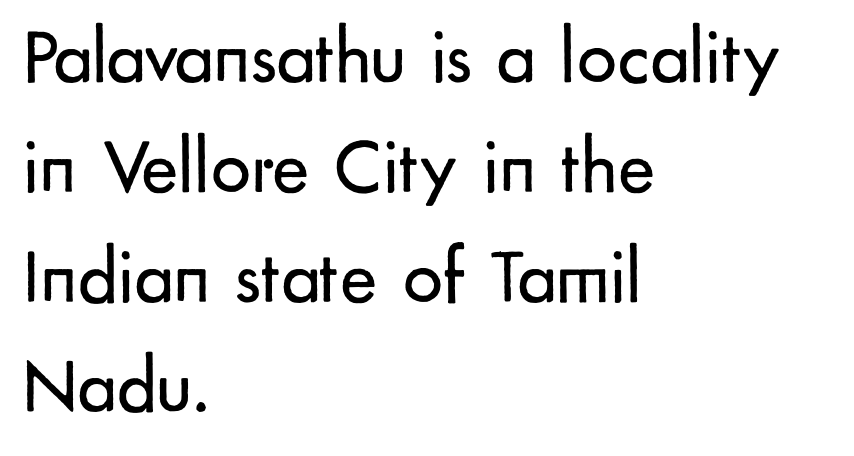
The image shows 79 px regular-weight sans-serif type, upright; set left-aligned, normal line spacing (1.39x), normal letter spacing, not underlined; low stroke contrast and a small x-height.
